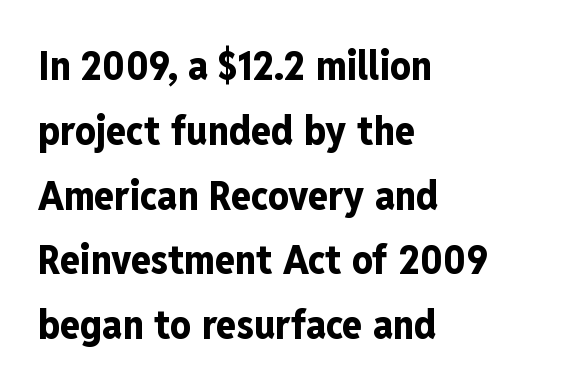
Q: Is the text bold? A: Yes.
Q: Is the text italic (slanted)? A: No, it is upright.
Q: Is the typeface a serif or a sans-serif typeface? A: Sans-serif.
Q: Is the text underlined? A: No.
Q: How is the paragraph aligned? A: Left-aligned.
Q: Is the spacing between letters normal or unusually wide? A: Normal.
Q: Is the spacing between lines tight, normal or loose? A: Normal.
Q: Width (condensed, normal, or wide)? A: Condensed.
Q: Stroke contrast? A: Low.
Q: x-height? A: Medium.
Q: Monospaced? A: No.
